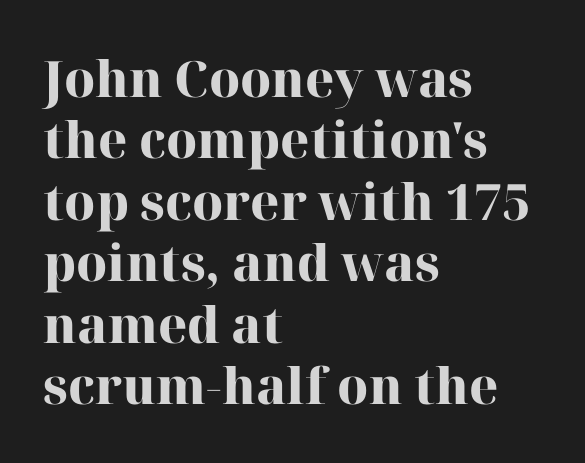
Words appear dense and cohesive because spacing is normal. Rule under the text: the space is simply empty. The rendering shows small feet on the letterforms — a serif design. Proportional: the letters do not fall into vertical columns. The letters stand straight up with perfectly vertical stems.
